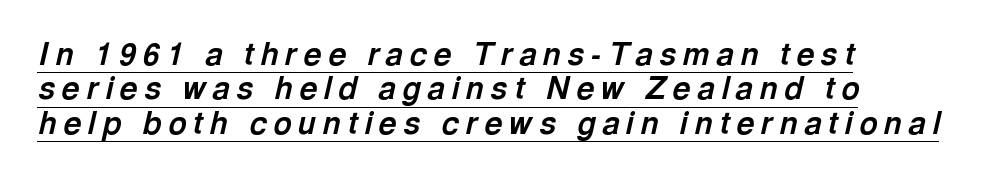
{"italic": "yes", "lean": "right", "slant_degrees": 13, "bold": "yes", "weight": "bold", "width": "normal", "x_height": "medium", "monospaced": "no", "underline": "yes", "align": "left", "line_spacing": "tight", "line_spacing_ratio": 1.11, "letter_spacing": "wide", "letter_spacing_em": 0.22, "glyph_px": 31}
